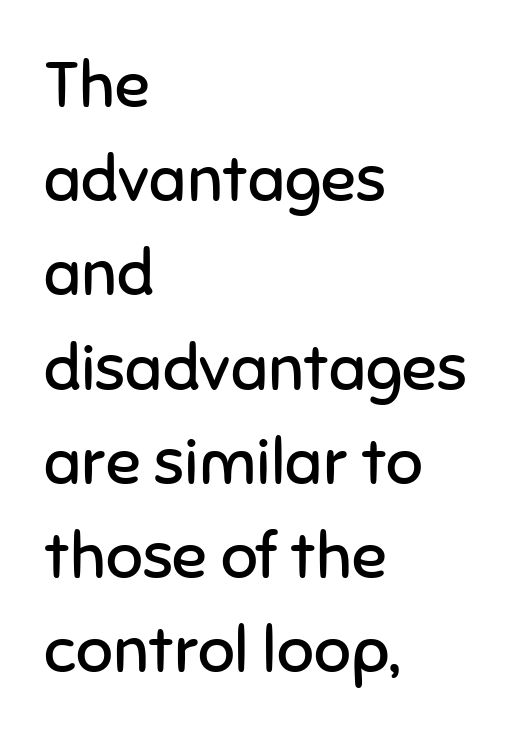
Type without underlining. Layout note: lines flush left. Notice how descenders clear the ascenders below comfortably — that's standard leading. These glyphs show unthickened strokes, regular width or finer.
